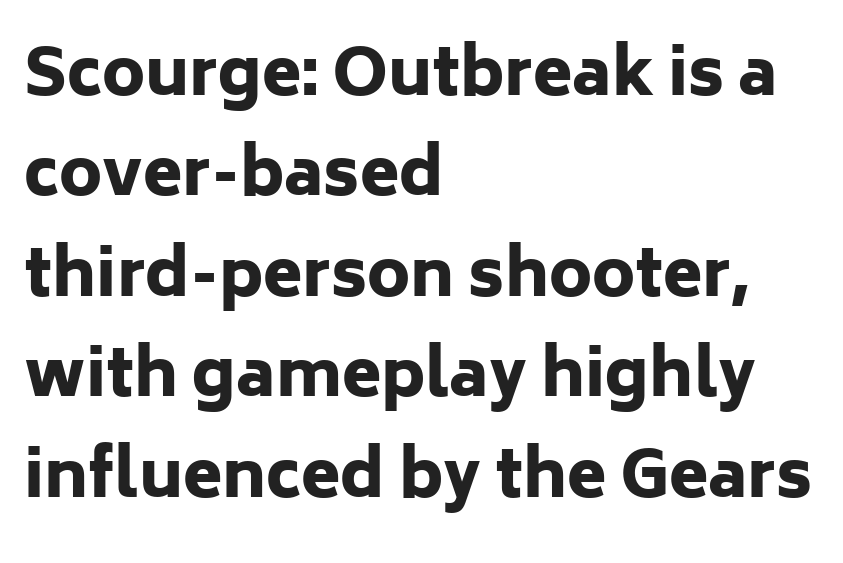
Note the varied advance widths — an 'i' is clearly narrower than an 'm'. This rendering employs a face without finishing strokes, i.e., a sans-serif. Compared with typical body copy, the letter spacing here is the same. Is the type bold? Yes — the strokes are clearly thick and heavy.
